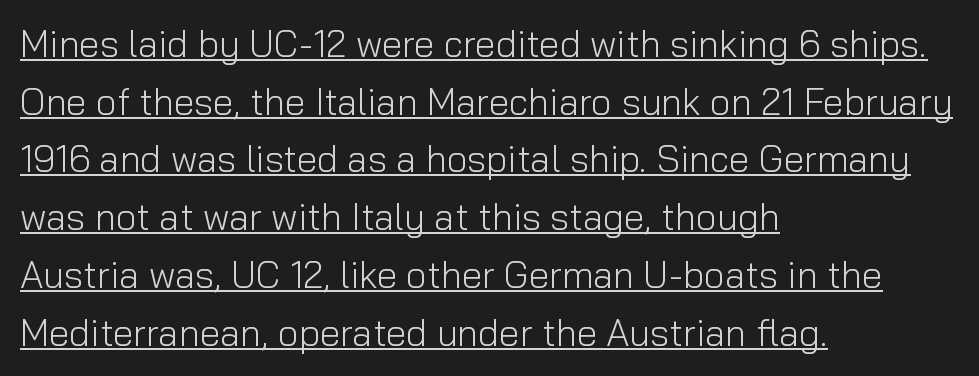
The letters stand upright; this is a roman face. Each line of the rendering has a horizontal stroke beneath the glyphs. Stem width sits at or under what a default text font uses. These lines keep a tight, regular rhythm from letter to letter. Line starts are locked; line ends wander. Does the leading feel generous? No, just average.
